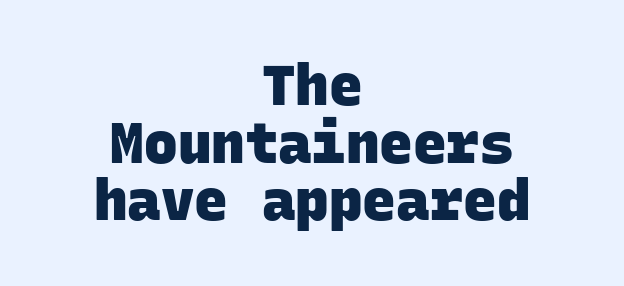
The foot of each line stays bare and open. The letters march in equal steps, a hallmark of fixed-pitch type. The text block is weighted toward neither margin, spreading evenly from the middle. Emphasis by weight is at full strength: bold. Nobody touched the tracking dial on this one. The typeface chosen for these lines omits serifs.
